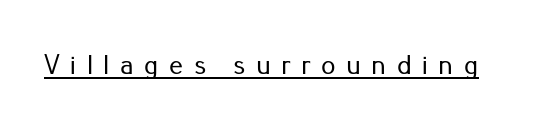
{"serif": "no", "italic": "no", "width": "normal", "stroke_contrast": "low", "x_height": "small", "monospaced": "no", "underline": "yes", "letter_spacing": "wide", "letter_spacing_em": 0.38, "glyph_px": 28}
